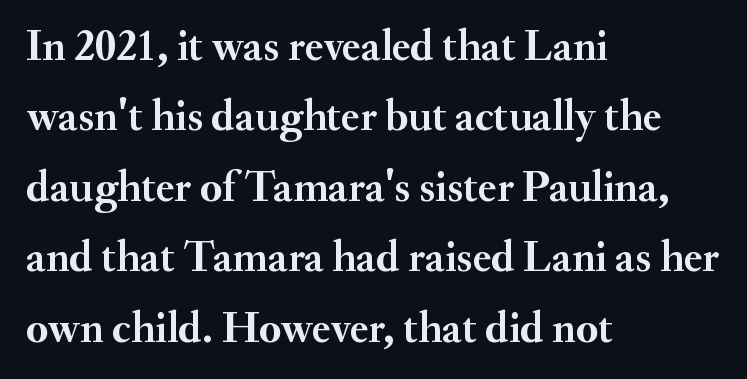
Q: Is the text bold? A: Yes.
Q: Is the text italic (slanted)? A: No, it is upright.
Q: Is the typeface a serif or a sans-serif typeface? A: Serif.
Q: Is the text underlined? A: No.
Q: How is the paragraph aligned? A: Left-aligned.
Q: Is the spacing between letters normal or unusually wide? A: Normal.
Q: Is the spacing between lines tight, normal or loose? A: Normal.
Q: Width (condensed, normal, or wide)? A: Normal.
Q: Stroke contrast? A: Medium.
Q: x-height? A: Small.
Q: Monospaced? A: No.
